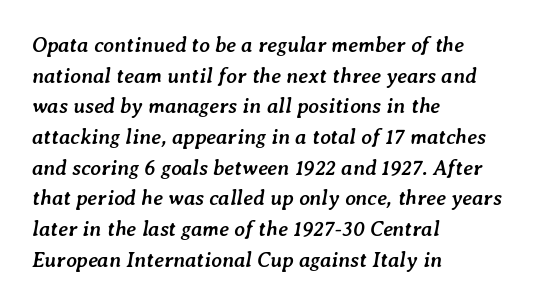
Q: Is the text bold? A: Yes.
Q: Is the text italic (slanted)? A: Yes, it leans right by about 7 degrees.
Q: Is the text underlined? A: No.
Q: How is the paragraph aligned? A: Left-aligned.
Q: Is the spacing between letters normal or unusually wide? A: Normal.
Q: Is the spacing between lines tight, normal or loose? A: Normal.
